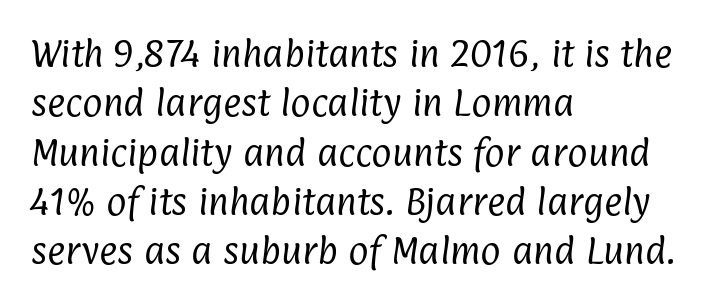
Q: Is the text bold? A: No.
Q: Is the typeface a serif or a sans-serif typeface? A: Sans-serif.
Q: Is the text underlined? A: No.
Q: How is the paragraph aligned? A: Left-aligned.
Q: Is the spacing between letters normal or unusually wide? A: Normal.
Q: Is the spacing between lines tight, normal or loose? A: Normal.
Q: Width (condensed, normal, or wide)? A: Condensed.
Q: Stroke contrast? A: Low.
Q: x-height? A: Medium.
Q: Monospaced? A: No.
